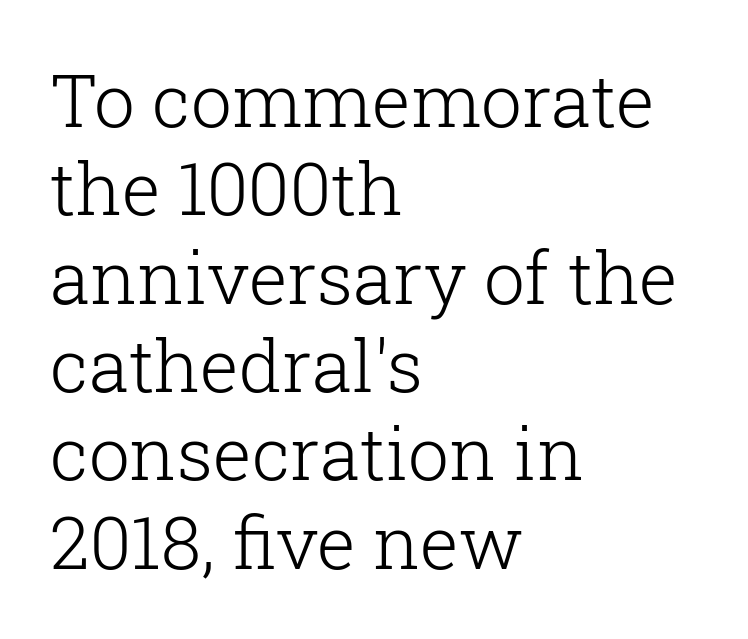
Q: Is the text bold? A: No.
Q: Is the text italic (slanted)? A: No, it is upright.
Q: Is the typeface a serif or a sans-serif typeface? A: Serif.
Q: Is the text underlined? A: No.
Q: How is the paragraph aligned? A: Left-aligned.
Q: Is the spacing between letters normal or unusually wide? A: Normal.
Q: Width (condensed, normal, or wide)? A: Normal.
Q: Stroke contrast? A: Low.
Q: x-height? A: Medium.
Q: Monospaced? A: No.
